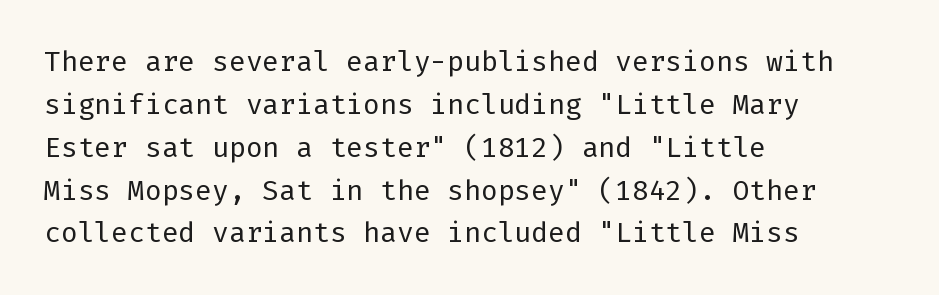
The image shows 28 px regular-weight sans-serif type, upright; set left-aligned, normal line spacing (1.53x), normal letter spacing, not underlined; low stroke contrast and a medium x-height.
